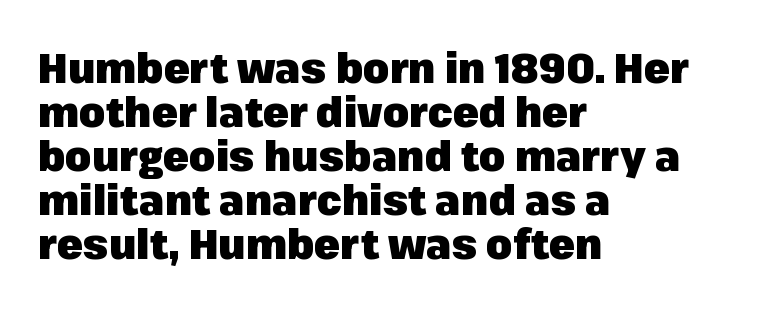
The image shows 42 px heavy sans-serif type, upright; set left-aligned, tight line spacing (1.05x), normal letter spacing, not underlined; low stroke contrast and a medium x-height.
